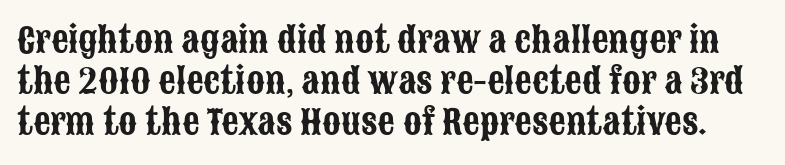
Q: Is the text italic (slanted)? A: No, it is upright.
Q: Is the typeface a serif or a sans-serif typeface? A: Sans-serif.
Q: Is the text underlined? A: No.
Q: Is the spacing between letters normal or unusually wide? A: Normal.
Q: Width (condensed, normal, or wide)? A: Condensed.
Q: Stroke contrast? A: Low.
Q: x-height? A: Large.
Q: Monospaced? A: No.
